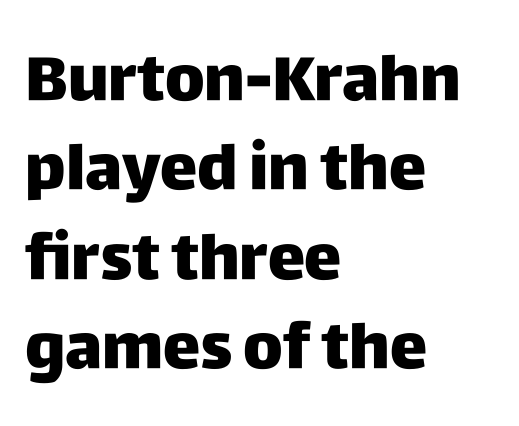
{"serif": "no", "italic": "no", "width": "normal", "stroke_contrast": "low", "x_height": "large", "monospaced": "no", "underline": "no", "align": "left", "line_spacing": "normal", "line_spacing_ratio": 1.42, "letter_spacing": "normal", "letter_spacing_em": 0.0, "glyph_px": 63}
